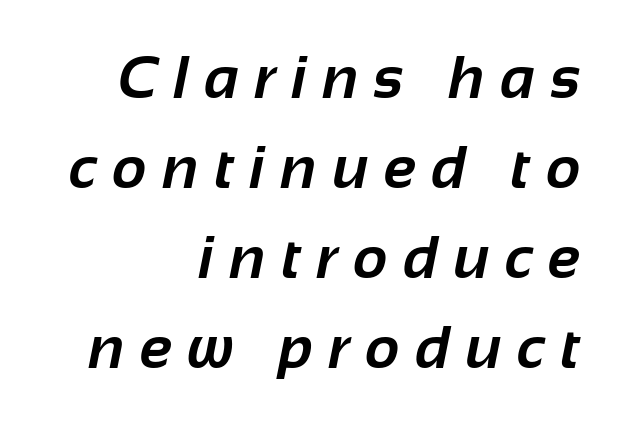
Q: Is the text bold? A: Yes.
Q: Is the typeface a serif or a sans-serif typeface? A: Sans-serif.
Q: Is the text underlined? A: No.
Q: How is the paragraph aligned? A: Right-aligned.
Q: Is the spacing between letters normal or unusually wide? A: Unusually wide.
Q: Is the spacing between lines tight, normal or loose? A: Normal.
Q: Width (condensed, normal, or wide)? A: Normal.
Q: Stroke contrast? A: Low.
Q: x-height? A: Medium.
Q: Monospaced? A: No.
